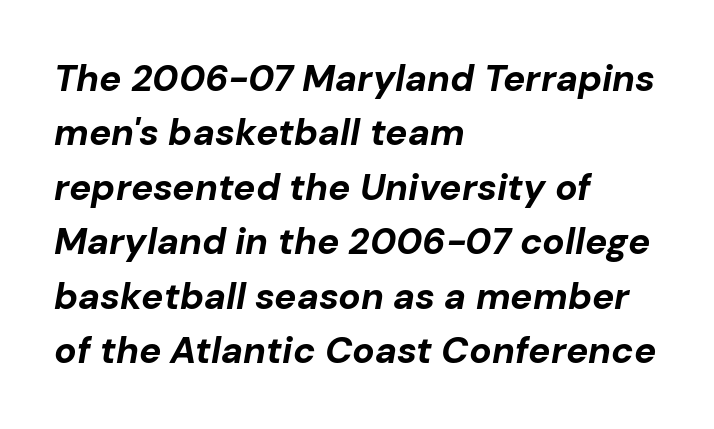
{"italic": "yes", "lean": "right", "slant_degrees": 10, "bold": "yes", "weight": "bold", "width": "normal", "stroke_contrast": "low", "x_height": "medium", "monospaced": "no", "underline": "no", "align": "left", "line_spacing": "normal", "line_spacing_ratio": 1.47, "letter_spacing": "normal", "letter_spacing_em": 0.0, "glyph_px": 37}
